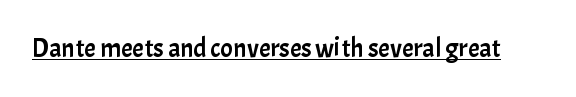
Posture: vertical. Is the letter spacing exaggerated? No — it looks like the ordinary default. These characters rest on top of a visible drawn line.
